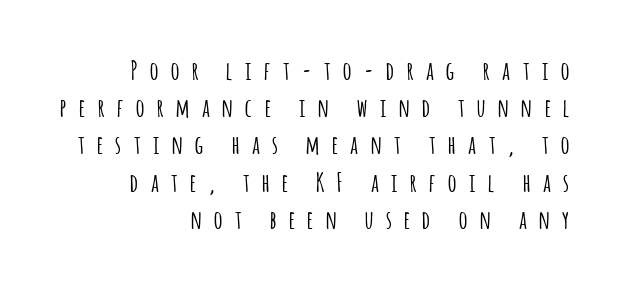
The gaps between neighbouring characters are conspicuously large. Students, observe: this is what conventionally led text looks like. Which margin do the lines hug? The right one — the left edge is uneven. Quick note: underline off. Unlike italic type, these characters show no tilt at all.
